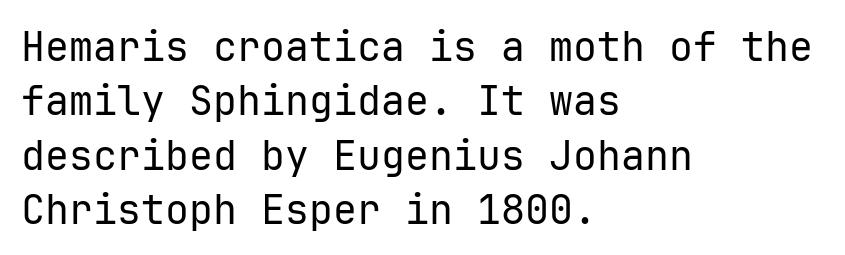
Q: Is the text bold? A: No.
Q: Is the text italic (slanted)? A: No, it is upright.
Q: Is the typeface a serif or a sans-serif typeface? A: Sans-serif.
Q: Is the text underlined? A: No.
Q: How is the paragraph aligned? A: Left-aligned.
Q: Is the spacing between letters normal or unusually wide? A: Normal.
Q: Is the spacing between lines tight, normal or loose? A: Normal.
Q: Width (condensed, normal, or wide)? A: Normal.
Q: Stroke contrast? A: Low.
Q: x-height? A: Medium.
Q: Monospaced? A: Yes.
